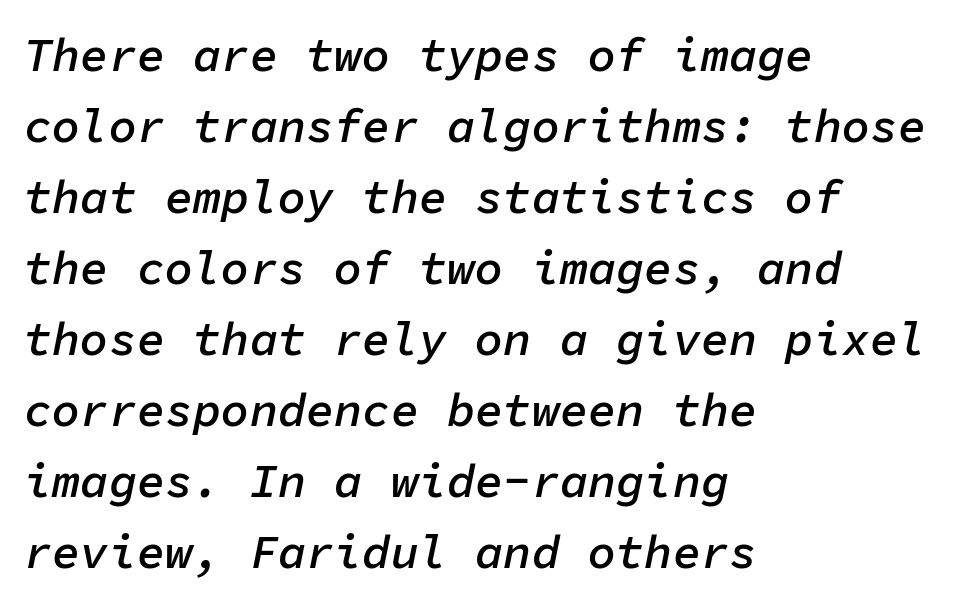
Q: Is the text bold? A: Semi-bold.
Q: Is the text italic (slanted)? A: Yes, it leans right by about 11 degrees.
Q: Is the text underlined? A: No.
Q: How is the paragraph aligned? A: Left-aligned.
Q: Is the spacing between letters normal or unusually wide? A: Normal.
Q: Is the spacing between lines tight, normal or loose? A: Normal.
Q: Width (condensed, normal, or wide)? A: Normal.
Q: Stroke contrast? A: Low.
Q: x-height? A: Medium.
Q: Monospaced? A: Yes.
